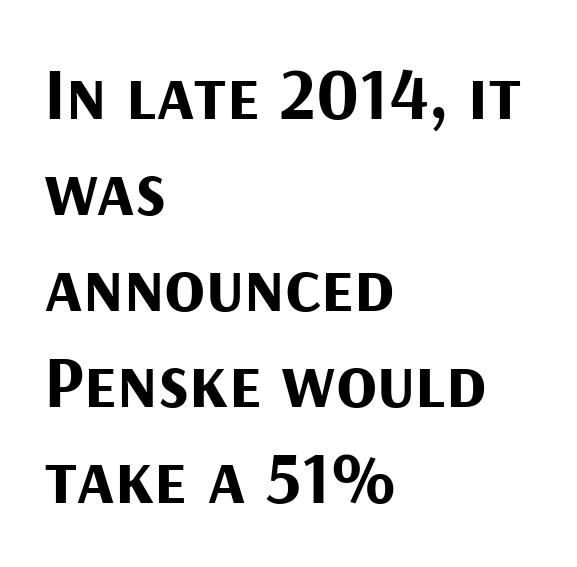
The tracking reads as untouched default to a designer's eye. Proportional: the letters do not fall into vertical columns. This is heavy type, rendered in bold. The characters display no serif detailing; their extremities are plain.
